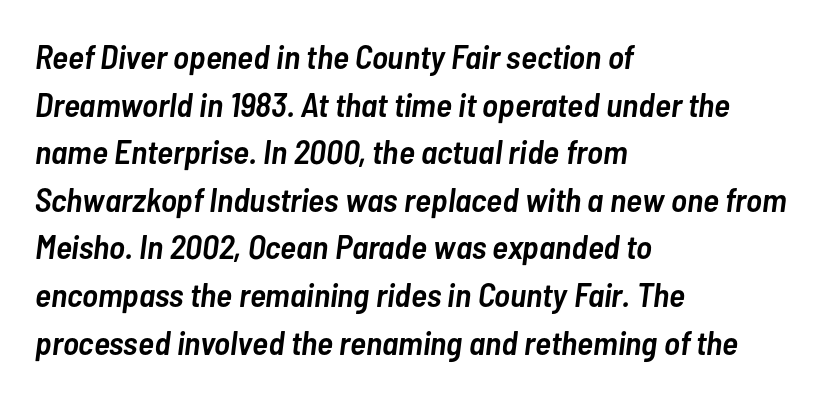
Q: Is the text bold? A: Semi-bold.
Q: Is the text italic (slanted)? A: Yes, it leans right by about 7 degrees.
Q: Is the text underlined? A: No.
Q: How is the paragraph aligned? A: Left-aligned.
Q: Is the spacing between letters normal or unusually wide? A: Normal.
Q: Is the spacing between lines tight, normal or loose? A: Normal.
Q: Width (condensed, normal, or wide)? A: Condensed.
Q: Stroke contrast? A: Low.
Q: x-height? A: Medium.
Q: Monospaced? A: No.
